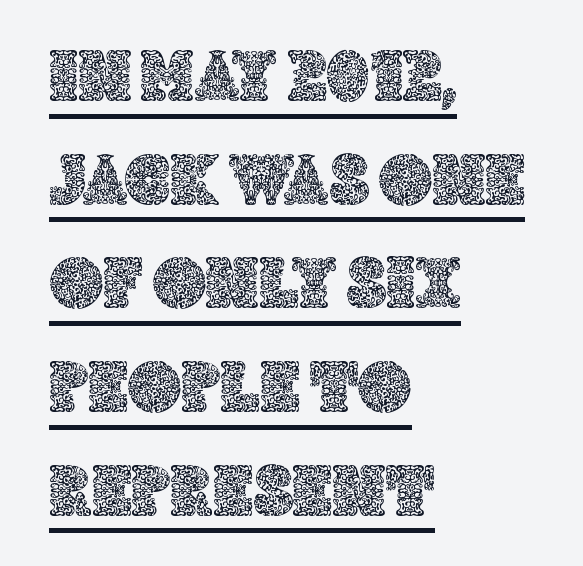
The image shows 73 px text type, upright; set left-aligned, normal line spacing (1.42x), normal letter spacing, underlined; a large x-height.
